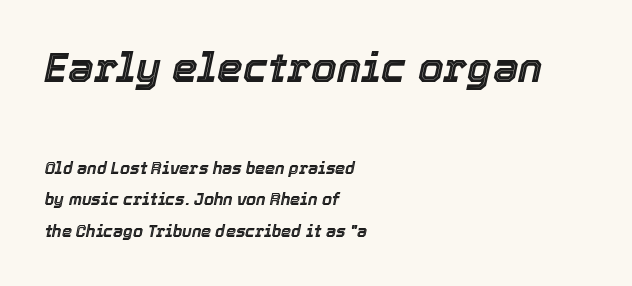
Q: Is the text italic (slanted)? A: Yes, it leans right by about 12 degrees.
Q: Is the text underlined? A: No.
Q: How is the paragraph aligned? A: Left-aligned.
Q: Is the spacing between letters normal or unusually wide? A: Normal.
Q: Is the spacing between lines tight, normal or loose? A: Loose.
Q: Which block of text is set in a larger size, the first (top) or the second (bottom)? A: The first (top) one.
Q: Width (condensed, normal, or wide)? A: Normal.
Q: x-height? A: Medium.
Q: Monospaced? A: No.
